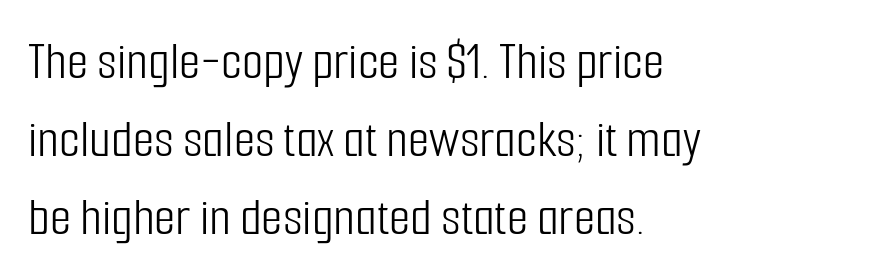
{"serif": "no", "italic": "no", "bold": "no", "weight": "light", "width": "condensed", "stroke_contrast": "low", "x_height": "medium", "monospaced": "no", "underline": "no", "align": "left", "line_spacing": "normal", "line_spacing_ratio": 1.42, "letter_spacing": "normal", "letter_spacing_em": 0.0, "glyph_px": 55}
